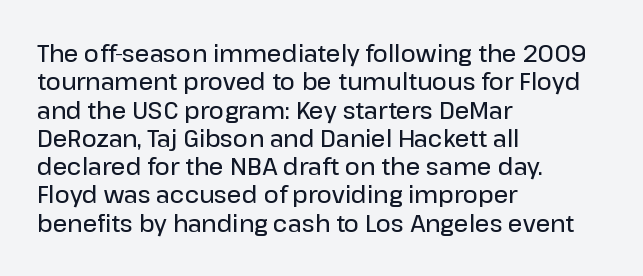
The image shows 23 px text type, upright; set left-aligned, line spacing 1.23x, normal letter spacing, not underlined.
